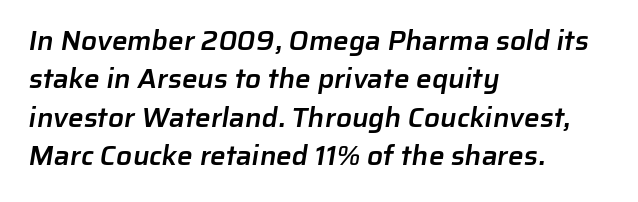
Q: Is the text bold? A: Semi-bold.
Q: Is the typeface a serif or a sans-serif typeface? A: Sans-serif.
Q: Is the text underlined? A: No.
Q: How is the paragraph aligned? A: Left-aligned.
Q: Is the spacing between letters normal or unusually wide? A: Normal.
Q: Is the spacing between lines tight, normal or loose? A: Normal.
Q: Width (condensed, normal, or wide)? A: Normal.
Q: Stroke contrast? A: Low.
Q: x-height? A: Medium.
Q: Monospaced? A: No.
